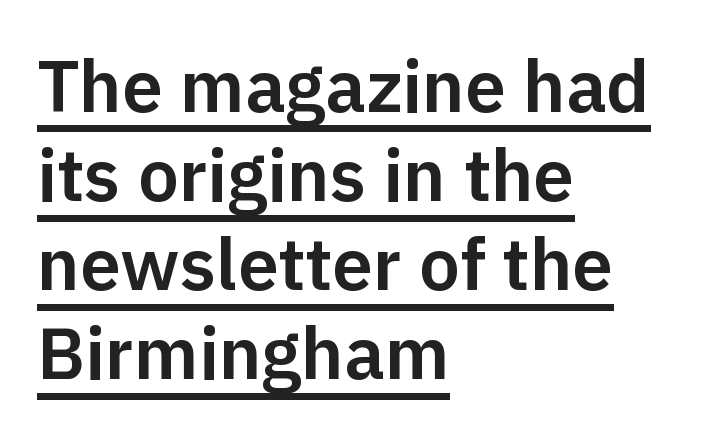
Q: Is the text italic (slanted)? A: No, it is upright.
Q: Is the typeface a serif or a sans-serif typeface? A: Sans-serif.
Q: Is the text underlined? A: Yes.
Q: How is the paragraph aligned? A: Left-aligned.
Q: Is the spacing between letters normal or unusually wide? A: Normal.
Q: Width (condensed, normal, or wide)? A: Normal.
Q: Stroke contrast? A: Low.
Q: x-height? A: Medium.
Q: Monospaced? A: No.
